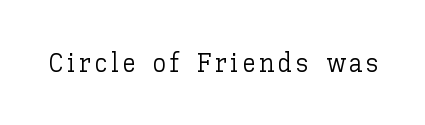
Q: Is the text bold? A: No.
Q: Is the text italic (slanted)? A: No, it is upright.
Q: Is the text underlined? A: No.
